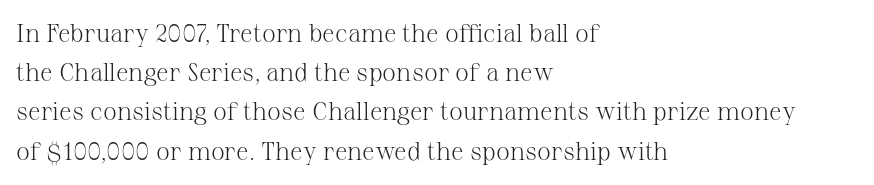
Q: Is the text bold? A: No.
Q: Is the text italic (slanted)? A: No, it is upright.
Q: Is the text underlined? A: No.
Q: How is the paragraph aligned? A: Left-aligned.
Q: Is the spacing between letters normal or unusually wide? A: Normal.
Q: Is the spacing between lines tight, normal or loose? A: Normal.
